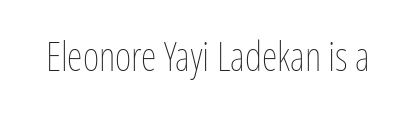
{"italic": "no", "bold": "no", "weight": "thin", "width": "condensed", "stroke_contrast": "low", "x_height": "medium", "monospaced": "no", "underline": "no", "letter_spacing": "normal", "letter_spacing_em": 0.0, "glyph_px": 40}
